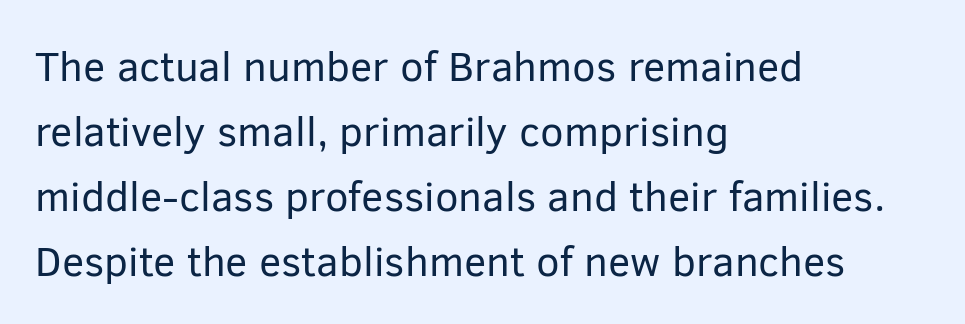
{"serif": "no", "italic": "no", "bold": "no", "weight": "regular", "width": "normal", "stroke_contrast": "low", "x_height": "medium", "monospaced": "no", "underline": "no", "align": "left", "line_spacing": "normal", "line_spacing_ratio": 1.55, "letter_spacing": "normal", "letter_spacing_em": 0.0, "glyph_px": 42}
